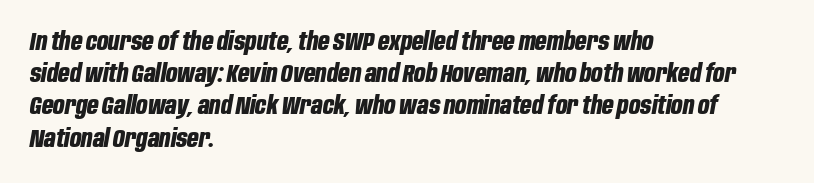
Q: Is the text bold? A: Yes.
Q: Is the text italic (slanted)? A: Yes, it leans right by about 10 degrees.
Q: Is the text underlined? A: No.
Q: How is the paragraph aligned? A: Left-aligned.
Q: Is the spacing between letters normal or unusually wide? A: Normal.
Q: Is the spacing between lines tight, normal or loose? A: Normal.
